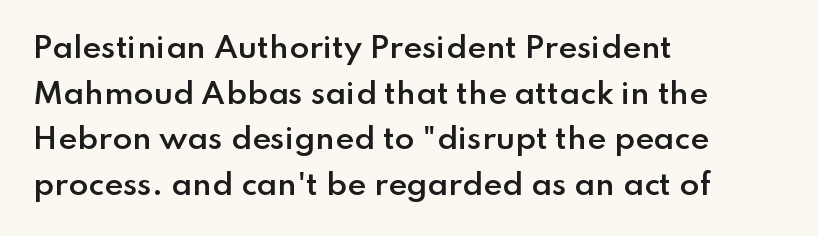
Q: Is the text bold? A: Semi-bold.
Q: Is the text italic (slanted)? A: No, it is upright.
Q: Is the typeface a serif or a sans-serif typeface? A: Sans-serif.
Q: Is the text underlined? A: No.
Q: How is the paragraph aligned? A: Left-aligned.
Q: Is the spacing between letters normal or unusually wide? A: Normal.
Q: Is the spacing between lines tight, normal or loose? A: Normal.
Q: Width (condensed, normal, or wide)? A: Normal.
Q: Stroke contrast? A: Low.
Q: x-height? A: Small.
Q: Monospaced? A: No.
